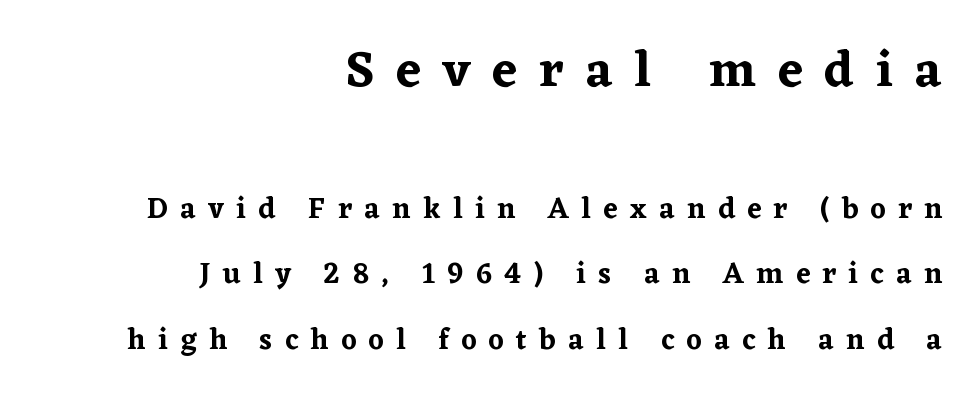
Q: Is the text italic (slanted)? A: No, it is upright.
Q: Is the typeface a serif or a sans-serif typeface? A: Serif.
Q: Is the text underlined? A: No.
Q: How is the paragraph aligned? A: Right-aligned.
Q: Is the spacing between letters normal or unusually wide? A: Unusually wide.
Q: Is the spacing between lines tight, normal or loose? A: Loose.
Q: Which block of text is set in a larger size, the first (top) or the second (bottom)? A: The first (top) one.
Q: Width (condensed, normal, or wide)? A: Normal.
Q: Stroke contrast? A: Low.
Q: x-height? A: Medium.
Q: Monospaced? A: No.
